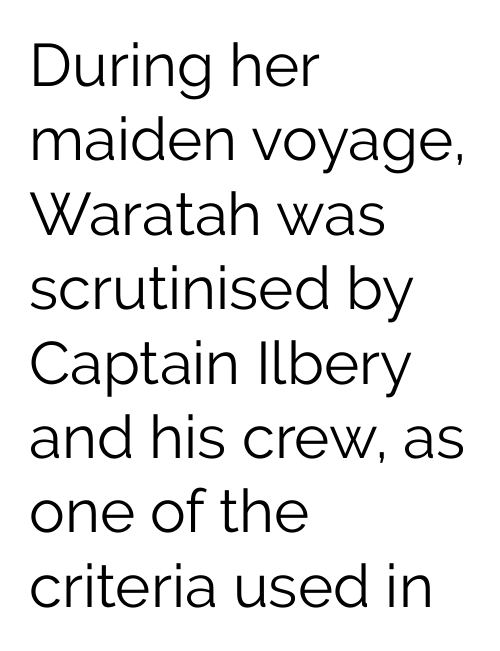
Q: Is the text bold? A: No.
Q: Is the text italic (slanted)? A: No, it is upright.
Q: Is the typeface a serif or a sans-serif typeface? A: Sans-serif.
Q: Is the text underlined? A: No.
Q: How is the paragraph aligned? A: Left-aligned.
Q: Is the spacing between letters normal or unusually wide? A: Normal.
Q: Width (condensed, normal, or wide)? A: Normal.
Q: Stroke contrast? A: Low.
Q: x-height? A: Medium.
Q: Monospaced? A: No.
